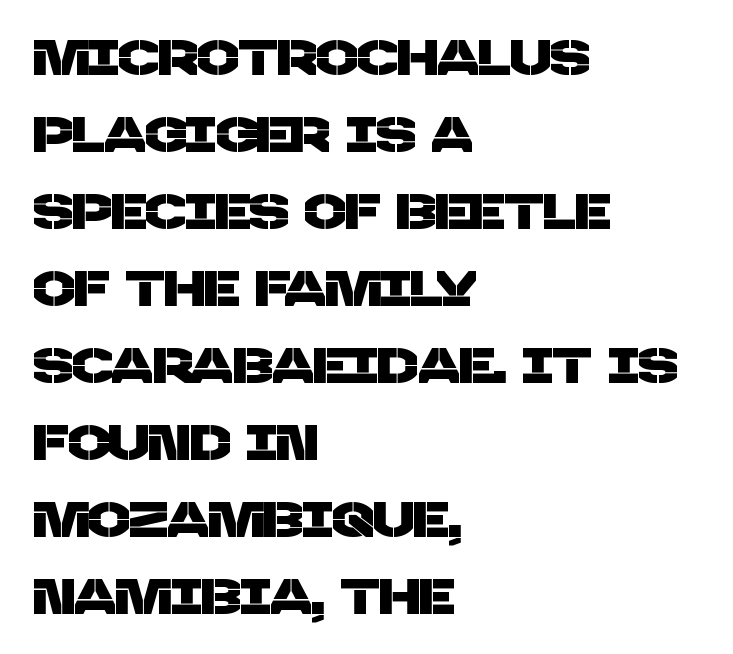
Nobody touched the tracking dial on this one. Descenders are the only things crossing below the line. Serifs: no, the terminals of the letterforms are clean. Interline gaps are of average width in this sample. Here the designer chose a conventional face with non-uniform glyph widths.
